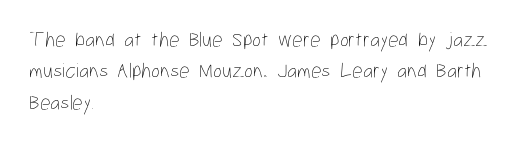
{"italic": "no", "bold": "no", "underline": "no", "align": "left", "line_spacing": "normal", "line_spacing_ratio": 1.49, "letter_spacing": "normal", "letter_spacing_em": 0.0, "glyph_px": 21}
